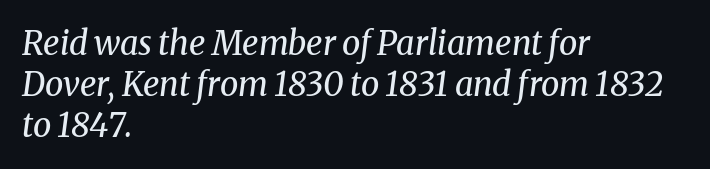
Clear beneath every line of the passage. Teacher's note: observe the even left margin — that is flush-left alignment. Here the designer chose a conventional face with non-uniform glyph widths. The passage shown is typeset with a serif family.
